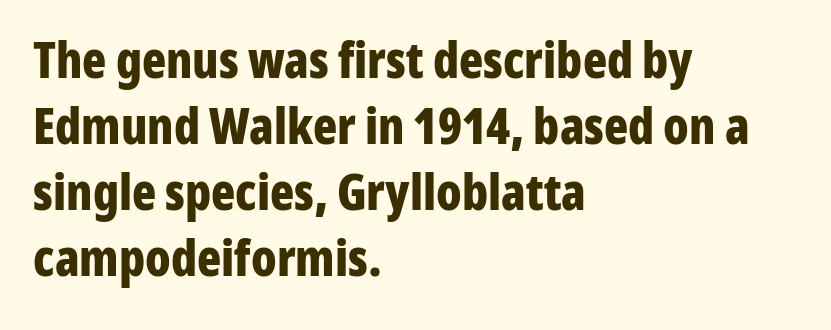
These lines stack with their left ends in a neat column. Does the weight exceed regular? Yes, all the way to bold. Note: no serifs on the glyphs. Decoration check: the copy has no underline. The letterforms sit shoulder to shoulder at normal distance. How would I describe the line gaps? Plain and ordinary.
